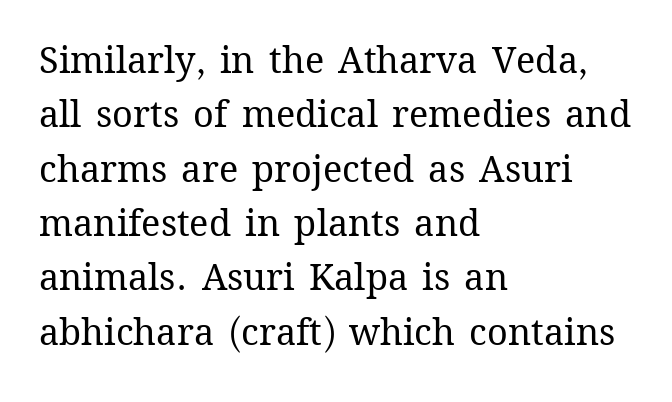
Q: Is the text bold? A: No.
Q: Is the text italic (slanted)? A: No, it is upright.
Q: Is the text underlined? A: No.
Q: How is the paragraph aligned? A: Left-aligned.
Q: Is the spacing between letters normal or unusually wide? A: Normal.
Q: Is the spacing between lines tight, normal or loose? A: Normal.
Q: Width (condensed, normal, or wide)? A: Normal.
Q: Stroke contrast? A: Medium.
Q: x-height? A: Medium.
Q: Monospaced? A: No.
